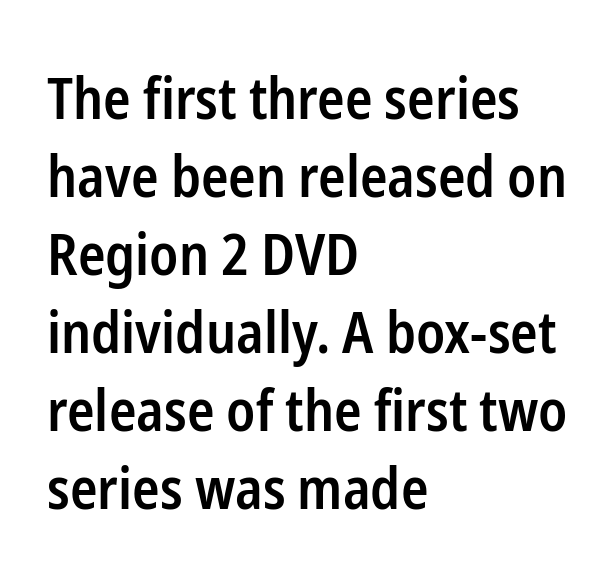
No word sits above an underline. Every stem runs plumb, perpendicular to the baseline. Students, note that the glyphs here touch the page at normal intervals. Honestly, the row spacing looks completely unremarkable.
